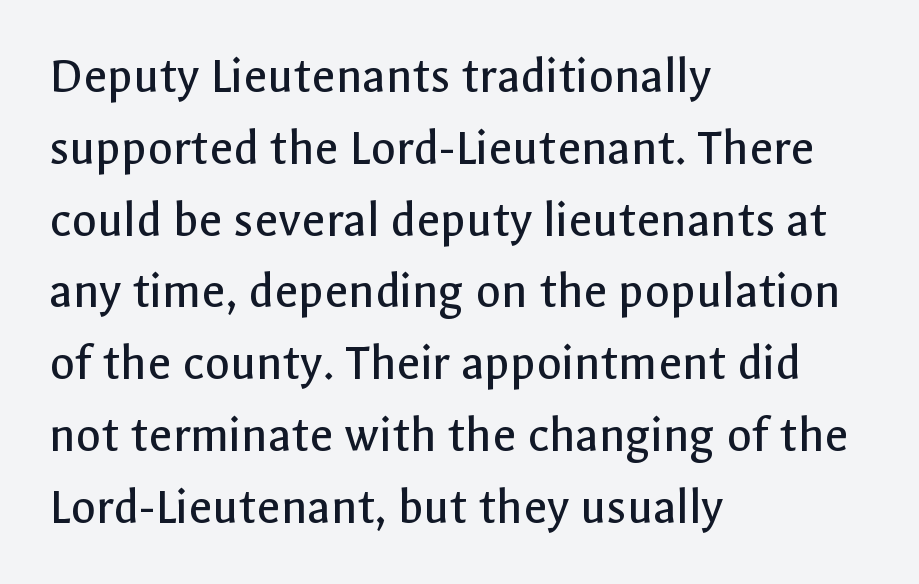
Q: Is the text bold? A: No.
Q: Is the text italic (slanted)? A: No, it is upright.
Q: Is the typeface a serif or a sans-serif typeface? A: Sans-serif.
Q: Is the text underlined? A: No.
Q: How is the paragraph aligned? A: Left-aligned.
Q: Is the spacing between letters normal or unusually wide? A: Normal.
Q: Is the spacing between lines tight, normal or loose? A: Normal.
Q: Width (condensed, normal, or wide)? A: Normal.
Q: x-height? A: Medium.
Q: Monospaced? A: No.
